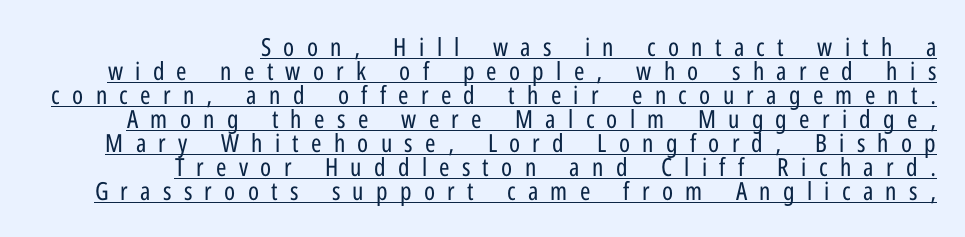
The image shows 25 px text type, upright; set right-aligned, tight line spacing (0.96x), unusually wide letter spacing (+0.49 em), underlined.
